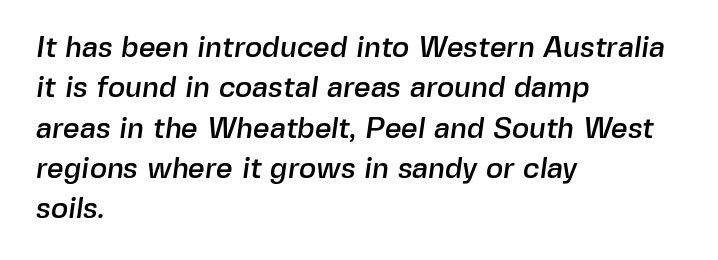
The glyphs in this specimen are sans serif. Line spacing here is normal. A student would call this left alignment; a typographer would say flush left, rag right. Characters follow at the spacing the type designer built in. Each row of text sits above clean, open space. The face used here is proportionally spaced, like ordinary book or web type.
